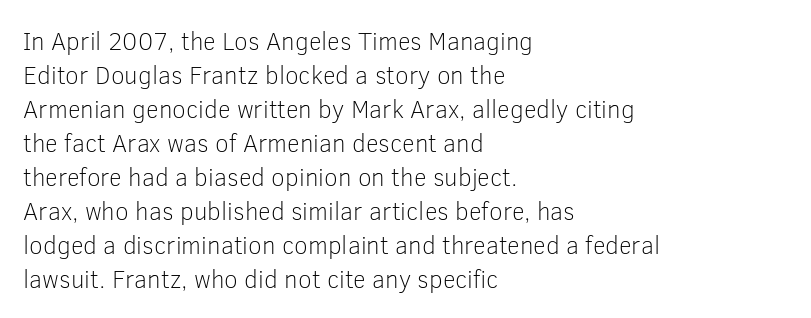
A normal amount of white space separates one row of letters from the next. Honestly, the letter spacing is just normal — you wouldn't notice it. The font's upright variant was chosen for this text. Is this a heavy cut? Hardly; it is regular or lighter. Caption: multi-line text, flush left, ragged right.
